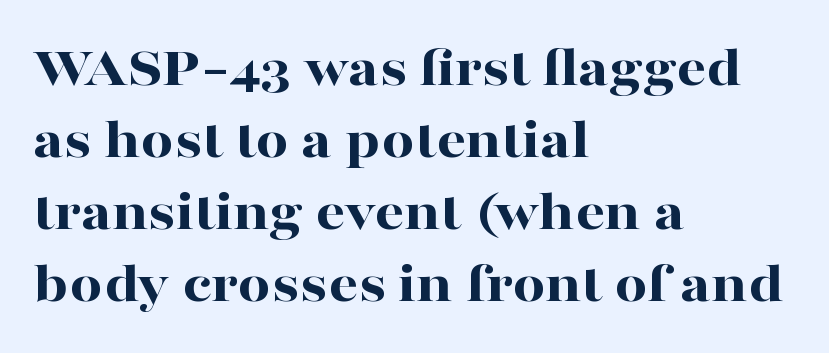
The image shows 58 px bold, wide serif type, upright; set left-aligned, line spacing 1.24x, normal letter spacing, not underlined; high stroke contrast and a medium x-height.
